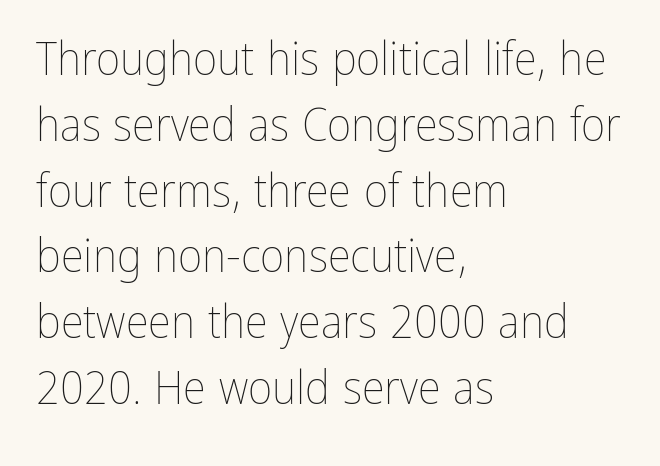
The image shows 47 px thin, condensed type, upright; set left-aligned, normal line spacing (1.4x), normal letter spacing, not underlined; low stroke contrast and a medium x-height.
